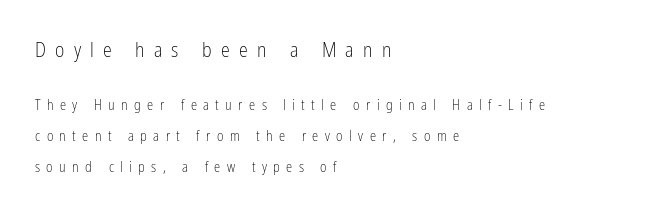
The image shows 20 px text type, upright; set left-aligned, loose line spacing (2.21x), unusually wide letter spacing (+0.46 em), not underlined; the first (top) block is 1.43x larger.
